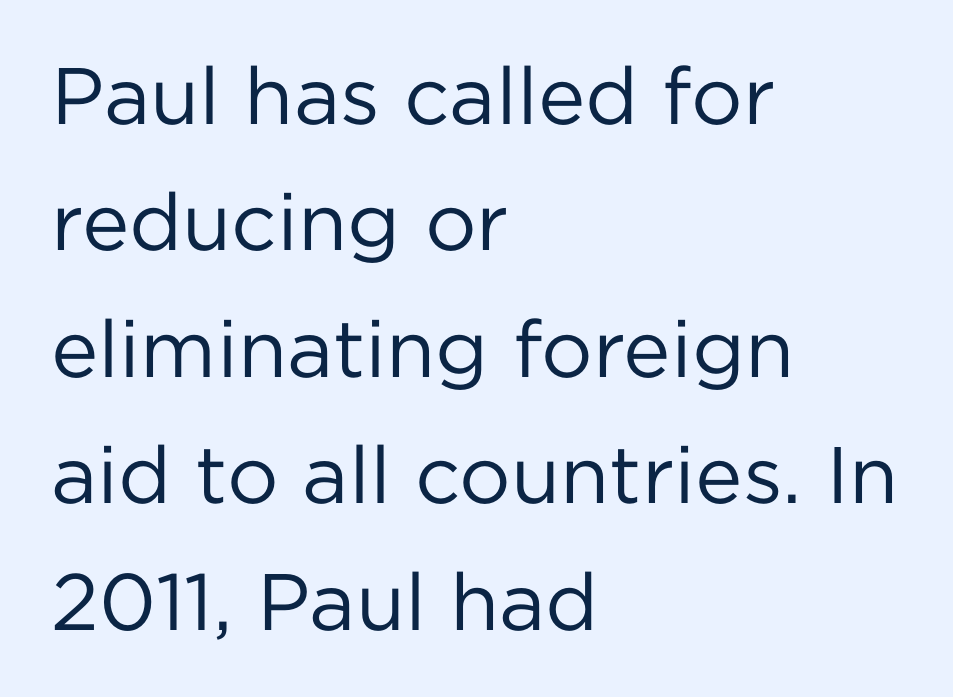
The image shows 80 px regular-weight sans-serif type, upright; set left-aligned, normal line spacing (1.58x), normal letter spacing, not underlined; low stroke contrast and a medium x-height.
